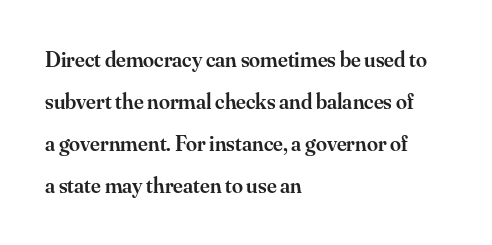
{"italic": "no", "bold": "semi", "underline": "no", "align": "left", "line_spacing": "loose", "line_spacing_ratio": 1.91, "letter_spacing": "normal", "letter_spacing_em": 0.0, "glyph_px": 22}
